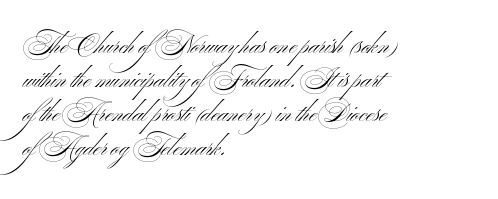
{"bold": "no", "underline": "no", "align": "left", "line_spacing": "normal", "line_spacing_ratio": 1.36, "letter_spacing": "normal", "letter_spacing_em": 0.0, "glyph_px": 25}
